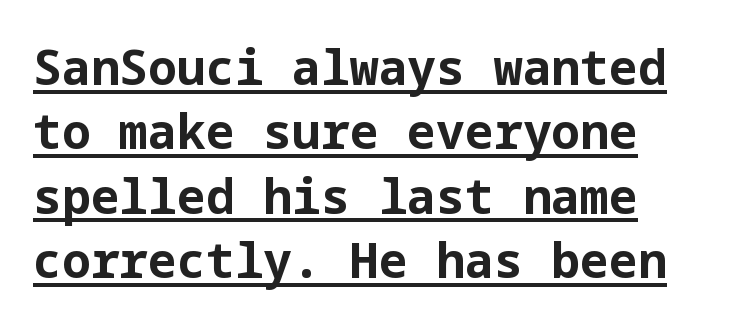
It's the straight-up-and-down kind of type. Vertically, the passage feels balanced, rows spaced as you'd expect. Students, observe the line beneath the letters — that is underlining. Reading down the block, your eye returns to a fixed left position each line. Type style note: lacks serifs.
